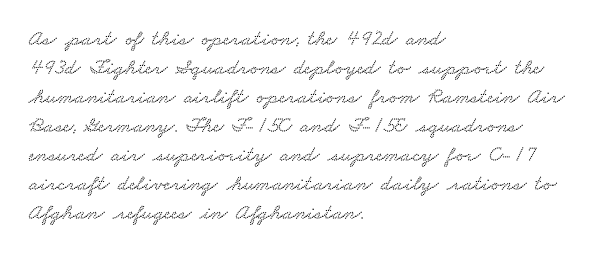
{"underline": "no", "align": "left", "line_spacing": "normal", "line_spacing_ratio": 1.32, "letter_spacing": "normal", "letter_spacing_em": 0.0, "glyph_px": 22}
